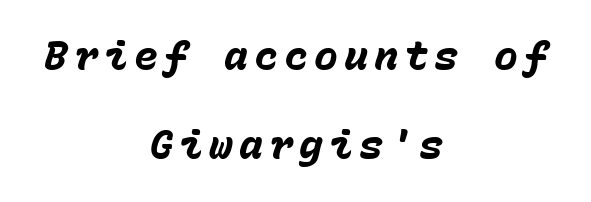
The strokes are fattened all the way to bold. A student would call this center alignment; a typographer would say set centered. Underline: absent. Each new line begins a long way beneath the previous one.
